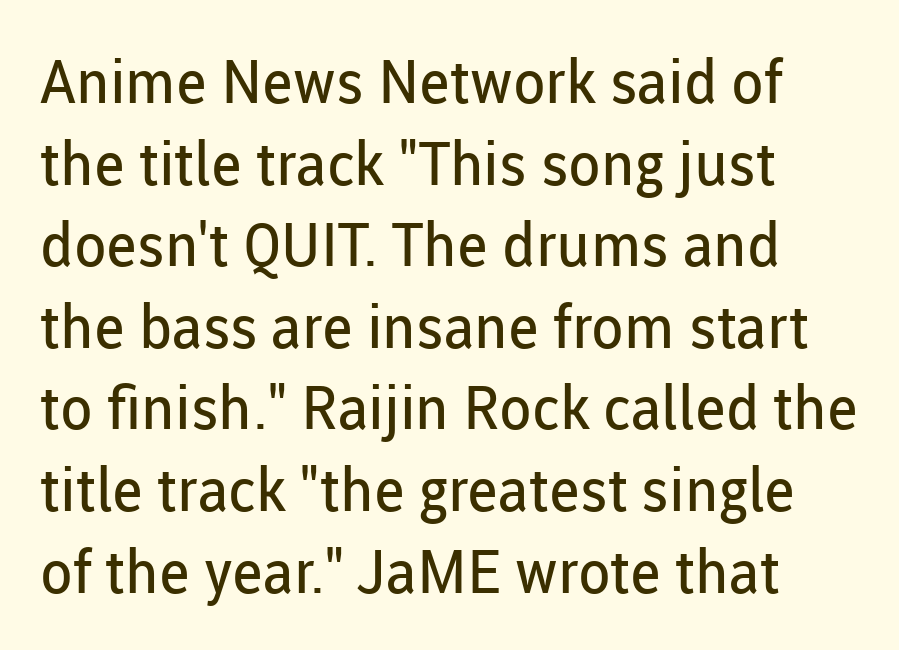
A light-to-regular cut is what we see here. This rendering uses left alignment, leaving the right contour irregular. It's the straight-up-and-down kind of type. Leading matches the norm, producing a regular column. The face used here is proportionally spaced, like ordinary book or web type.
